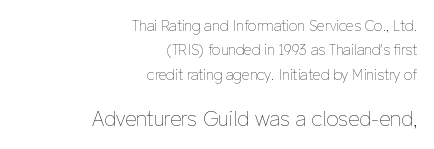
{"italic": "no", "bold": "no", "underline": "no", "align": "right", "line_spacing_ratio": 1.74, "letter_spacing": "normal", "letter_spacing_em": 0.0, "larger_block": "second", "size_ratio": 1.43, "glyph_px": 20}
